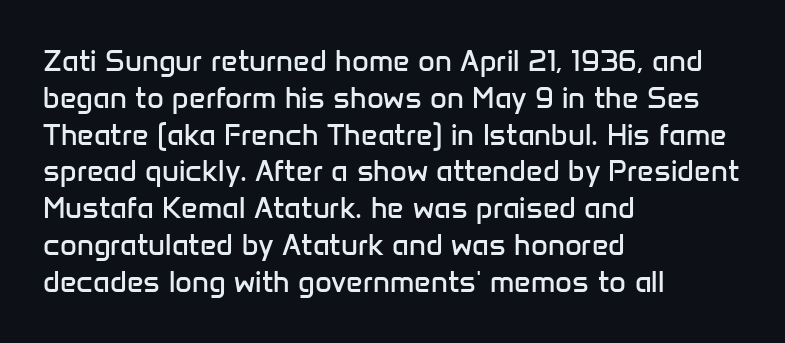
The image shows 29 px regular-weight sans-serif type, upright; set left-aligned, normal line spacing (1.27x), normal letter spacing, not underlined; low stroke contrast and a medium x-height.
